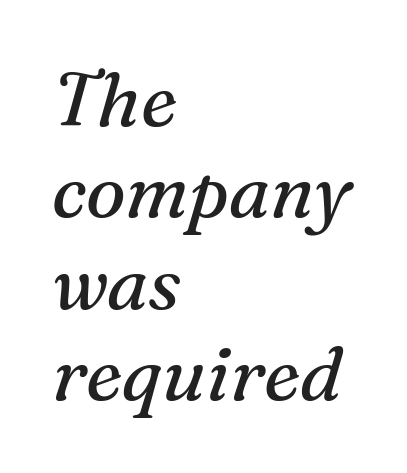
The image shows 75 px regular-weight serif type, italic (leaning right); set left-aligned, line spacing 1.22x, normal letter spacing, not underlined; medium stroke contrast and a medium x-height.
